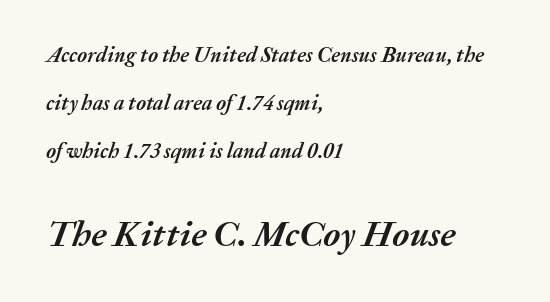
Q: Is the text bold? A: Yes.
Q: Is the text italic (slanted)? A: Yes, it leans right by about 20 degrees.
Q: Is the text underlined? A: No.
Q: How is the paragraph aligned? A: Left-aligned.
Q: Is the spacing between letters normal or unusually wide? A: Normal.
Q: Is the spacing between lines tight, normal or loose? A: Loose.
Q: Which block of text is set in a larger size, the first (top) or the second (bottom)? A: The second (bottom) one.
Q: Width (condensed, normal, or wide)? A: Normal.
Q: Stroke contrast? A: Medium.
Q: x-height? A: Medium.
Q: Monospaced? A: No.
